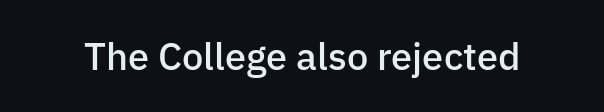
Style check: upright. These lines keep a tight, regular rhythm from letter to letter. As a designer I'd log this as weight 600, semibold. The gap between lines stays unmarked. The type family on display is of the sans-serif kind.
